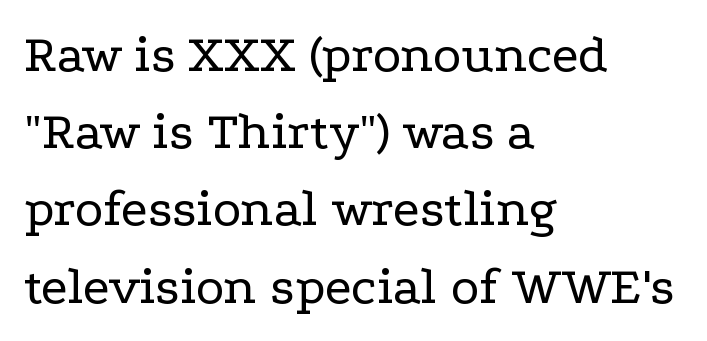
Ascenders rise straight up at ninety degrees. Glyph-to-glyph distance matches everyday printed text. The weight would be labelled regular, book, light, or lighter still. Check under the words: just untouched page. The vertical gap from one line to the next is medium. The designer went with a serif here, giving each stem small feet.
